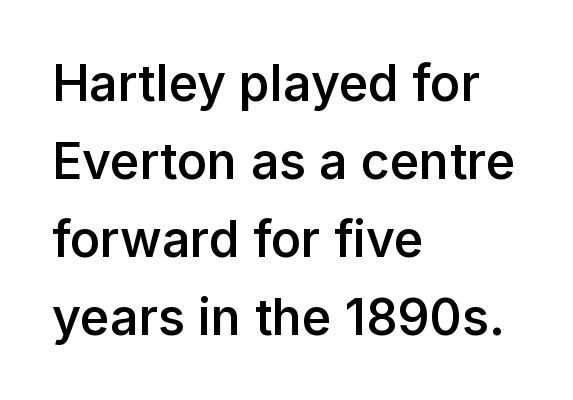
Q: Is the text bold? A: Semi-bold.
Q: Is the text italic (slanted)? A: No, it is upright.
Q: Is the typeface a serif or a sans-serif typeface? A: Sans-serif.
Q: Is the text underlined? A: No.
Q: How is the paragraph aligned? A: Left-aligned.
Q: Is the spacing between letters normal or unusually wide? A: Normal.
Q: Is the spacing between lines tight, normal or loose? A: Normal.
Q: Width (condensed, normal, or wide)? A: Normal.
Q: Stroke contrast? A: Low.
Q: x-height? A: Medium.
Q: Monospaced? A: No.
